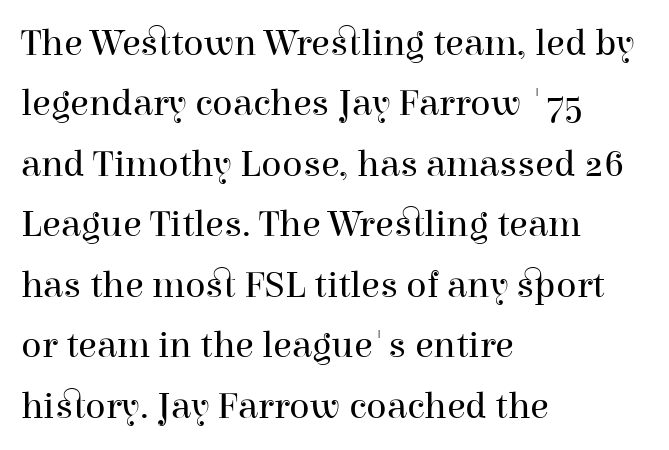
Q: Is the text bold? A: No.
Q: Is the text italic (slanted)? A: No, it is upright.
Q: Is the typeface a serif or a sans-serif typeface? A: Serif.
Q: Is the text underlined? A: No.
Q: How is the paragraph aligned? A: Left-aligned.
Q: Is the spacing between letters normal or unusually wide? A: Normal.
Q: Is the spacing between lines tight, normal or loose? A: Normal.
Q: Width (condensed, normal, or wide)? A: Normal.
Q: Stroke contrast? A: High.
Q: x-height? A: Medium.
Q: Monospaced? A: No.
